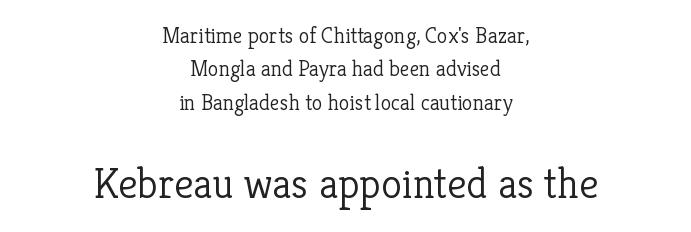
Q: Is the text bold? A: No.
Q: Is the text italic (slanted)? A: No, it is upright.
Q: Is the typeface a serif or a sans-serif typeface? A: Serif.
Q: Is the text underlined? A: No.
Q: How is the paragraph aligned? A: Centered.
Q: Is the spacing between letters normal or unusually wide? A: Normal.
Q: Is the spacing between lines tight, normal or loose? A: Normal.
Q: Which block of text is set in a larger size, the first (top) or the second (bottom)? A: The second (bottom) one.
Q: Width (condensed, normal, or wide)? A: Normal.
Q: Stroke contrast? A: Low.
Q: x-height? A: Medium.
Q: Monospaced? A: No.
